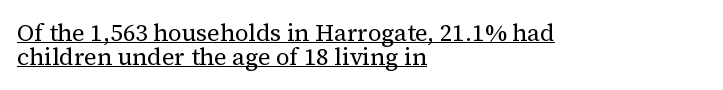
{"italic": "no", "bold": "no", "underline": "yes", "align": "left", "line_spacing": "tight", "line_spacing_ratio": 1.0, "letter_spacing": "normal", "letter_spacing_em": 0.0, "glyph_px": 24}
